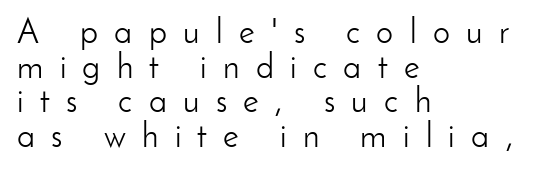
Q: Is the text bold? A: No.
Q: Is the text italic (slanted)? A: No, it is upright.
Q: Is the typeface a serif or a sans-serif typeface? A: Sans-serif.
Q: Is the text underlined? A: No.
Q: How is the paragraph aligned? A: Left-aligned.
Q: Is the spacing between letters normal or unusually wide? A: Unusually wide.
Q: Is the spacing between lines tight, normal or loose? A: Tight.
Q: Width (condensed, normal, or wide)? A: Normal.
Q: Stroke contrast? A: Low.
Q: x-height? A: Small.
Q: Monospaced? A: No.
